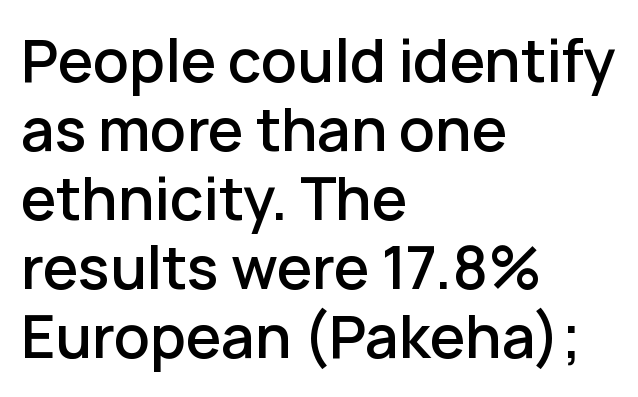
{"serif": "no", "italic": "no", "bold": "semi", "weight": "semibold", "width": "normal", "stroke_contrast": "low", "x_height": "medium", "monospaced": "no", "underline": "no", "align": "left", "line_spacing_ratio": 1.21, "letter_spacing": "normal", "letter_spacing_em": 0.0, "glyph_px": 57}
